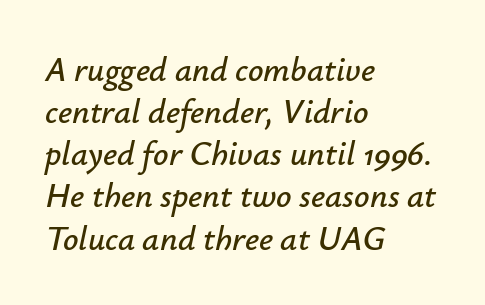
The rag falls on the right side of this text block. The glyphs are unaccompanied by any horizontal stroke below them. Is this a fixed-width face? No — the glyphs have proportional, varying widths. The font's italic variant was chosen for this text. You could call the tracking neutral — neither tight nor loose.
